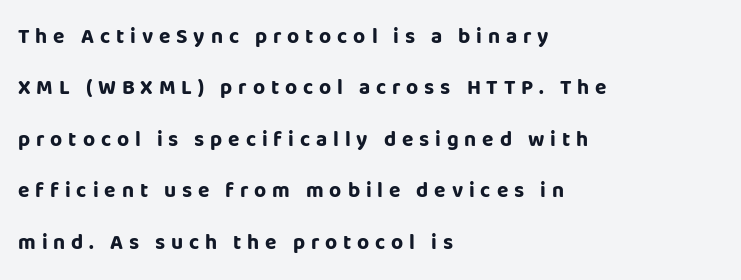
The image shows 21 px bold type, upright; set left-aligned, loose line spacing (2.45x), unusually wide letter spacing (+0.28 em), not underlined.
